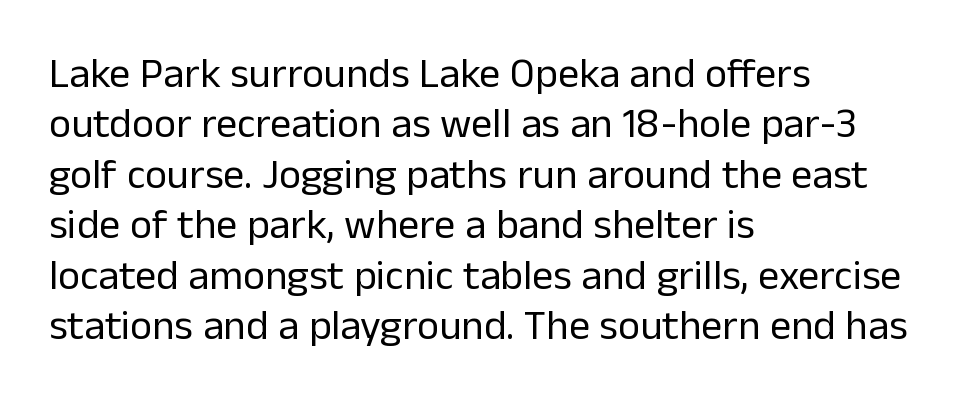
The passage shown is typed in a proportional face where columns would drift. Caption: multi-line text, flush left, ragged right. Compared with typical body copy, the letter spacing here is the same. Stems here are at most as thick as an everyday book face. The face used here is a sans, in the tradition of grotesques and geometrics. Does the lettering tilt? It doesn't — this is upright.
